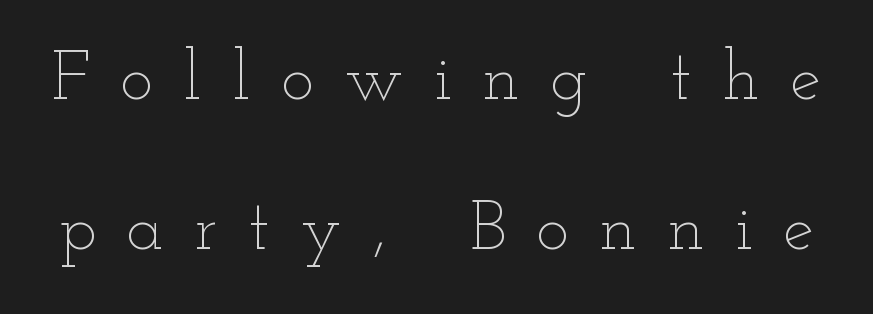
{"italic": "no", "bold": "no", "weight": "thin", "width": "wide", "stroke_contrast": "low", "x_height": "small", "monospaced": "no", "underline": "no", "line_spacing": "loose", "line_spacing_ratio": 2.17, "letter_spacing": "wide", "letter_spacing_em": 0.45, "glyph_px": 69}
